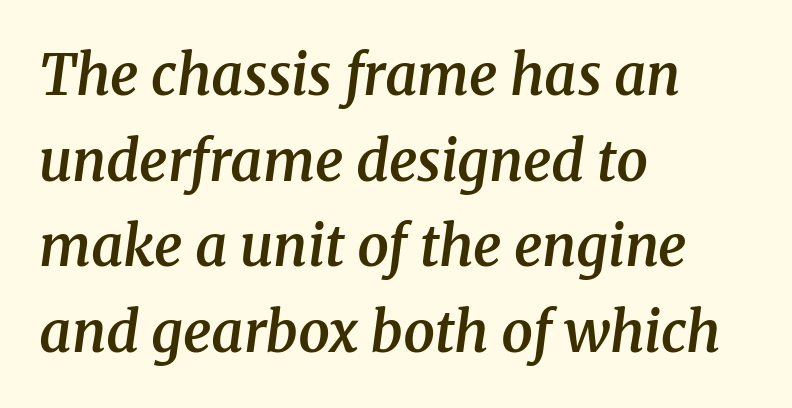
Q: Is the text bold? A: Semi-bold.
Q: Is the text italic (slanted)? A: Yes, it leans right by about 8 degrees.
Q: Is the typeface a serif or a sans-serif typeface? A: Serif.
Q: Is the text underlined? A: No.
Q: How is the paragraph aligned? A: Left-aligned.
Q: Is the spacing between letters normal or unusually wide? A: Normal.
Q: Is the spacing between lines tight, normal or loose? A: Normal.
Q: Width (condensed, normal, or wide)? A: Normal.
Q: Stroke contrast? A: Medium.
Q: x-height? A: Medium.
Q: Monospaced? A: No.
